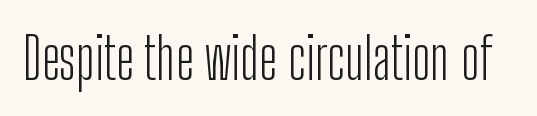
The face used here is proportionally spaced, like ordinary book or web type. Italic? Not at all — the glyphs are vertical. Tracking here is standard; glyphs follow each other at the usual distance. Nope, no serifs anywhere on these letters. The font is comparable to plain body text, perhaps lighter. Type without underlining.
